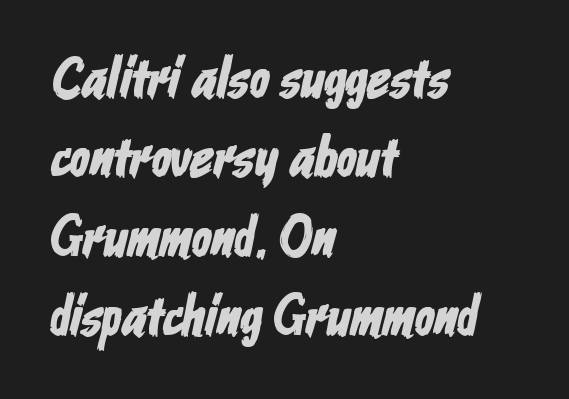
{"serif": "no", "width": "condensed", "stroke_contrast": "low", "x_height": "medium", "monospaced": "no", "underline": "no", "align": "left", "line_spacing": "normal", "line_spacing_ratio": 1.37, "letter_spacing": "normal", "letter_spacing_em": 0.0, "glyph_px": 58}
